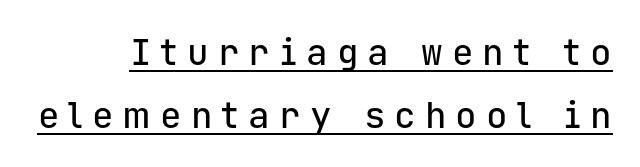
{"serif": "no", "italic": "no", "width": "normal", "stroke_contrast": "low", "x_height": "medium", "monospaced": "yes", "underline": "yes", "line_spacing_ratio": 1.74, "letter_spacing": "wide", "letter_spacing_em": 0.25, "glyph_px": 36}
